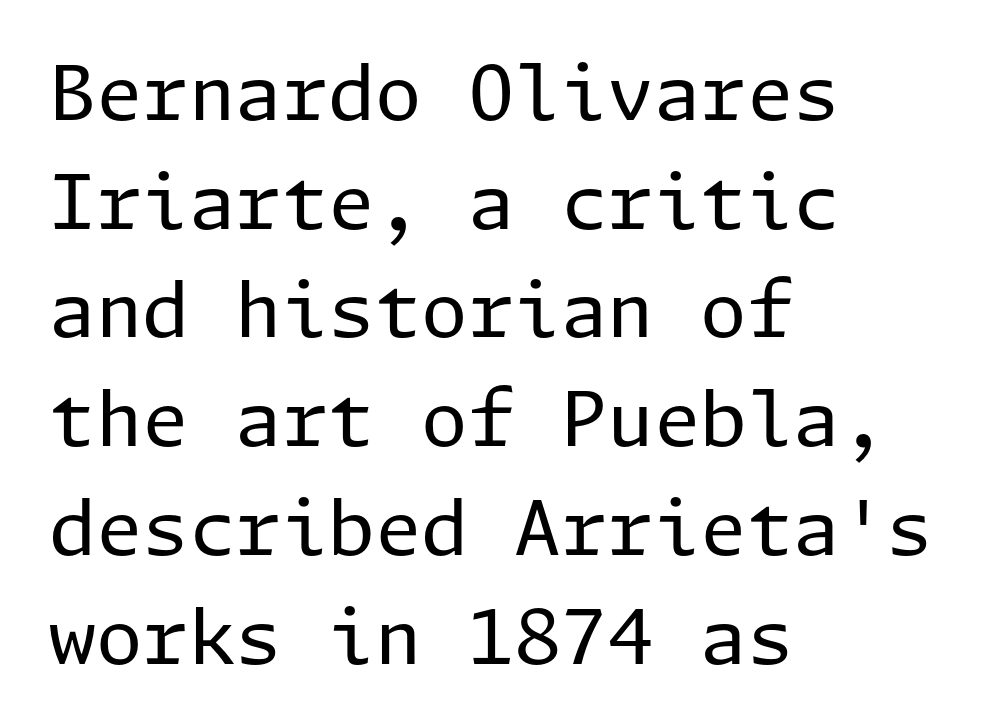
{"serif": "no", "italic": "no", "bold": "no", "weight": "regular", "width": "normal", "stroke_contrast": "low", "x_height": "medium", "underline": "no", "align": "left", "line_spacing": "normal", "line_spacing_ratio": 1.45, "letter_spacing": "normal", "letter_spacing_em": 0.0, "glyph_px": 75}
